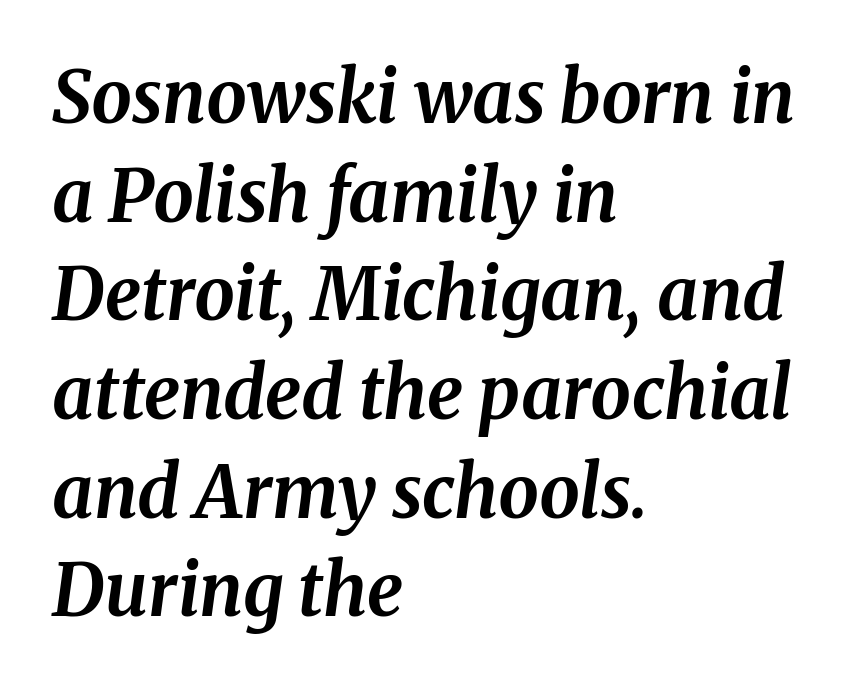
The image shows 72 px bold type, italic (leaning right); set left-aligned, normal line spacing (1.37x), normal letter spacing, not underlined; medium stroke contrast and a medium x-height.
